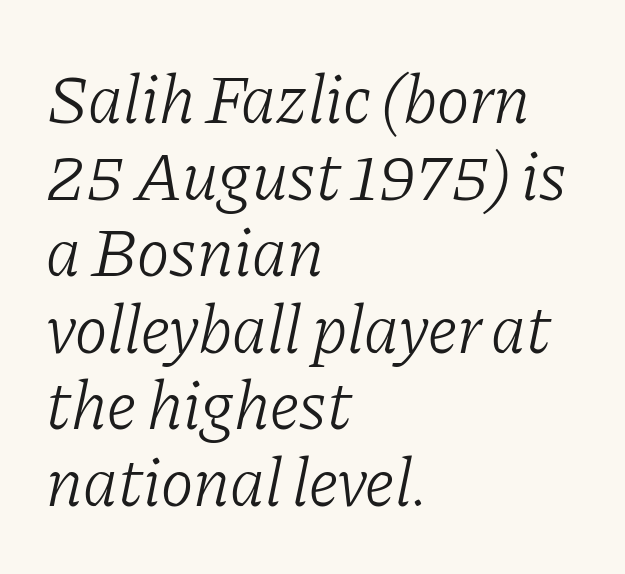
Q: Is the text bold? A: No.
Q: Is the text italic (slanted)? A: Yes, it leans right by about 11 degrees.
Q: Is the typeface a serif or a sans-serif typeface? A: Serif.
Q: Is the text underlined? A: No.
Q: How is the paragraph aligned? A: Left-aligned.
Q: Is the spacing between letters normal or unusually wide? A: Normal.
Q: Is the spacing between lines tight, normal or loose? A: Tight.
Q: Width (condensed, normal, or wide)? A: Normal.
Q: Stroke contrast? A: Low.
Q: x-height? A: Medium.
Q: Monospaced? A: No.
